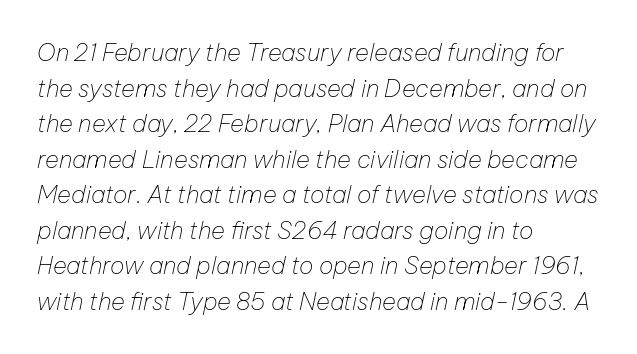
{"italic": "yes", "lean": "right", "slant_degrees": 12, "bold": "no", "underline": "no", "align": "left", "line_spacing": "normal", "line_spacing_ratio": 1.48, "letter_spacing": "normal", "letter_spacing_em": 0.0, "glyph_px": 24}
